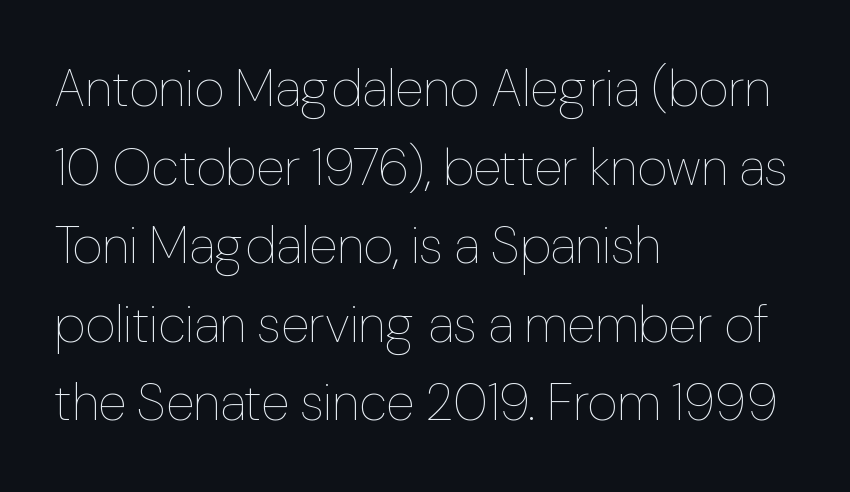
Q: Is the text bold? A: No.
Q: Is the text italic (slanted)? A: No, it is upright.
Q: Is the text underlined? A: No.
Q: How is the paragraph aligned? A: Left-aligned.
Q: Is the spacing between letters normal or unusually wide? A: Normal.
Q: Is the spacing between lines tight, normal or loose? A: Normal.
Q: Width (condensed, normal, or wide)? A: Normal.
Q: Stroke contrast? A: Low.
Q: x-height? A: Medium.
Q: Monospaced? A: No.
